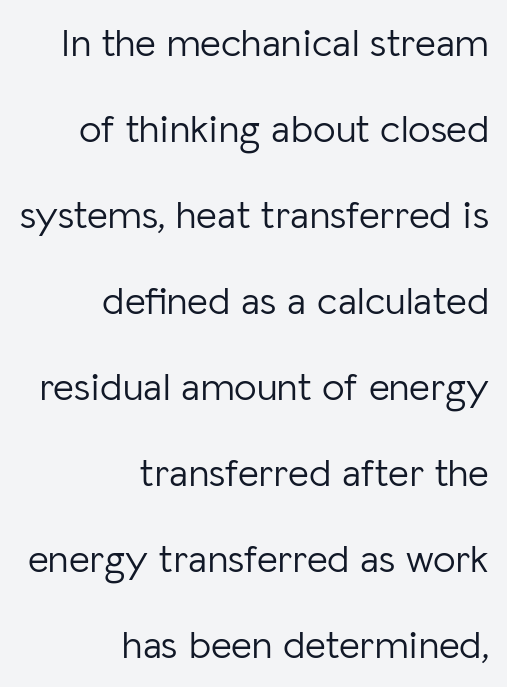
{"serif": "no", "italic": "no", "bold": "no", "weight": "light", "width": "normal", "stroke_contrast": "low", "x_height": "medium", "monospaced": "no", "underline": "no", "align": "right", "line_spacing": "loose", "line_spacing_ratio": 2.15, "letter_spacing": "normal", "letter_spacing_em": 0.0, "glyph_px": 40}
